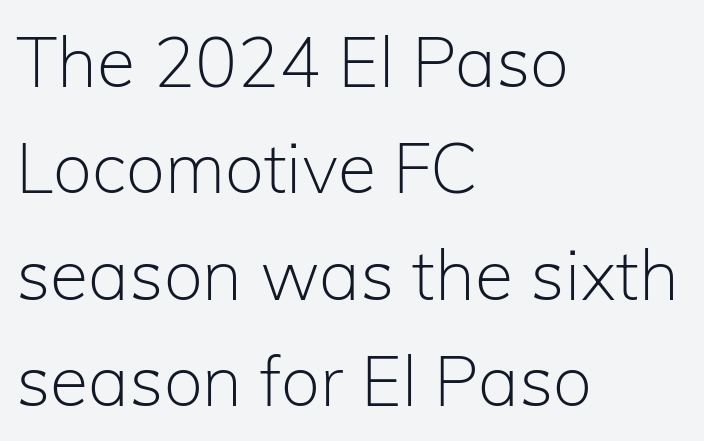
Q: Is the text bold? A: No.
Q: Is the text italic (slanted)? A: No, it is upright.
Q: Is the typeface a serif or a sans-serif typeface? A: Sans-serif.
Q: Is the text underlined? A: No.
Q: How is the paragraph aligned? A: Left-aligned.
Q: Is the spacing between letters normal or unusually wide? A: Normal.
Q: Is the spacing between lines tight, normal or loose? A: Normal.
Q: Width (condensed, normal, or wide)? A: Normal.
Q: Stroke contrast? A: Low.
Q: x-height? A: Medium.
Q: Monospaced? A: No.
